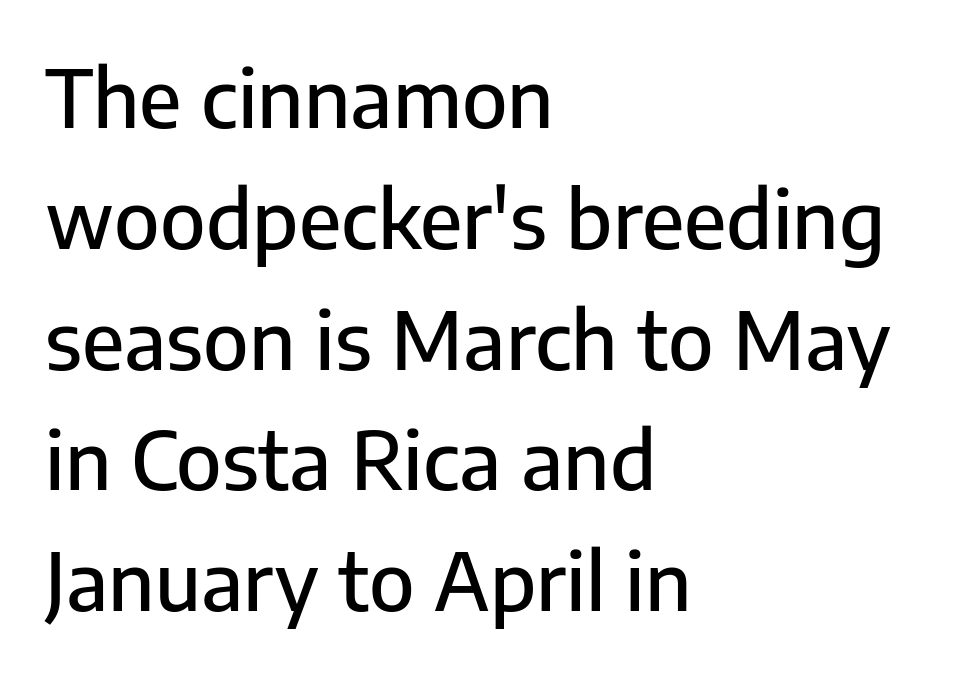
Italic? Not at all — the glyphs are vertical. Inter-character spacing is left at the font's built-in metrics. Typeset ragged right — the left edge is the straight one. This sample has the flowing, uneven cadence of proportional lettering. The font family rendered here belongs to the sans-serif group. A clean baseline with only descenders dipping below it.
